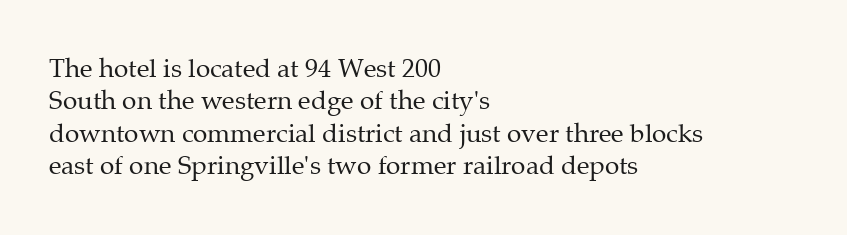
Line spacing here is normal. Nobody touched the tracking dial on this one. Quick note: underline off. Designer's note — italics off, roman on. The lines are quadded left.
